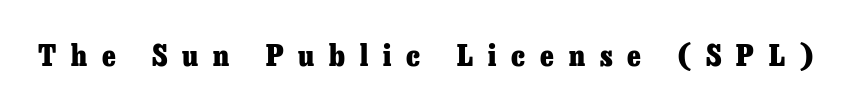
You'd pick this weight for a headline — it's a proper bold. Honestly, the letter spacing is so wide it's the main thing you notice. Each letter keeps its own natural width here, so spacing adapts to shape. Just letters on the line, the space beneath them empty. Characters remain perfectly vertical along every line. This rendering employs a face with finishing strokes, i.e., a serif.
